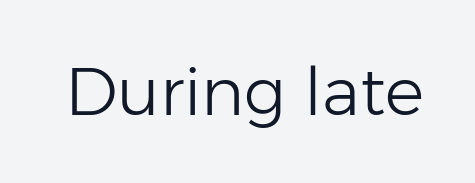
{"serif": "no", "italic": "no", "bold": "no", "weight": "light", "width": "normal", "stroke_contrast": "low", "x_height": "medium", "monospaced": "no", "underline": "no", "letter_spacing": "normal", "letter_spacing_em": 0.0, "glyph_px": 66}
